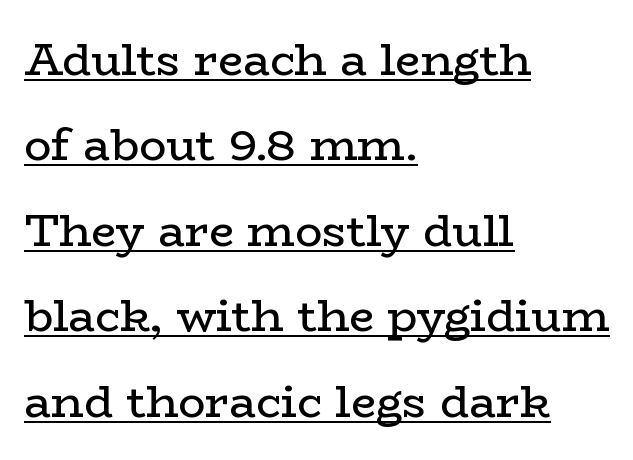
Q: Is the text bold? A: No.
Q: Is the text italic (slanted)? A: No, it is upright.
Q: Is the typeface a serif or a sans-serif typeface? A: Serif.
Q: Is the text underlined? A: Yes.
Q: How is the paragraph aligned? A: Left-aligned.
Q: Is the spacing between letters normal or unusually wide? A: Normal.
Q: Is the spacing between lines tight, normal or loose? A: Loose.
Q: Width (condensed, normal, or wide)? A: Wide.
Q: Stroke contrast? A: Low.
Q: x-height? A: Medium.
Q: Monospaced? A: No.
